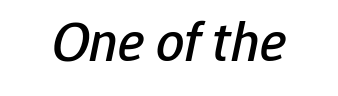
Q: Is the text italic (slanted)? A: Yes, it leans right by about 12 degrees.
Q: Is the text underlined? A: No.
Q: Is the spacing between letters normal or unusually wide? A: Normal.
Q: Width (condensed, normal, or wide)? A: Normal.
Q: Stroke contrast? A: Low.
Q: x-height? A: Medium.
Q: Monospaced? A: No.
